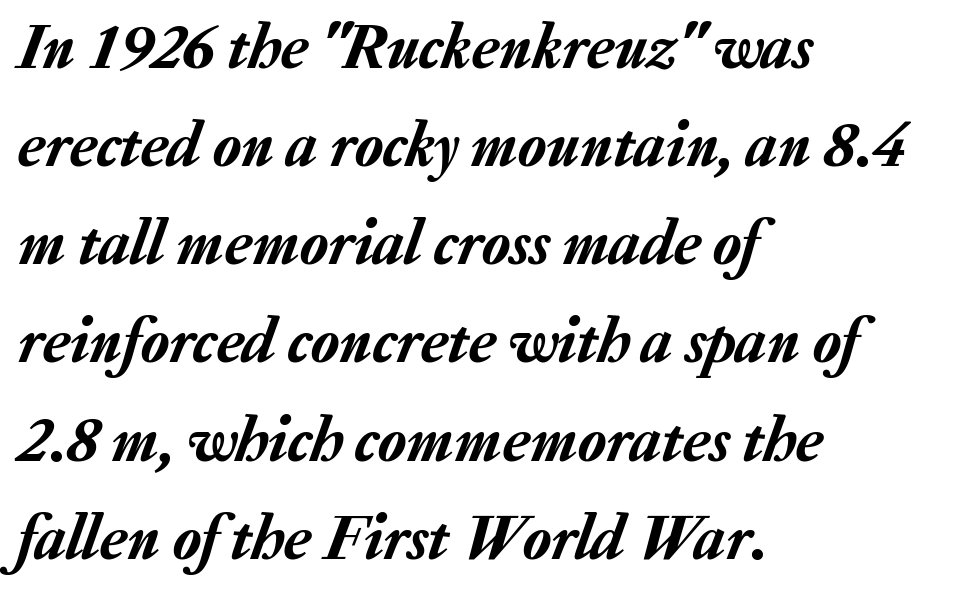
Q: Is the text italic (slanted)? A: Yes, it leans right by about 20 degrees.
Q: Is the text underlined? A: No.
Q: How is the paragraph aligned? A: Left-aligned.
Q: Is the spacing between letters normal or unusually wide? A: Normal.
Q: Is the spacing between lines tight, normal or loose? A: Normal.
Q: Width (condensed, normal, or wide)? A: Normal.
Q: Stroke contrast? A: Low.
Q: x-height? A: Medium.
Q: Monospaced? A: No.
